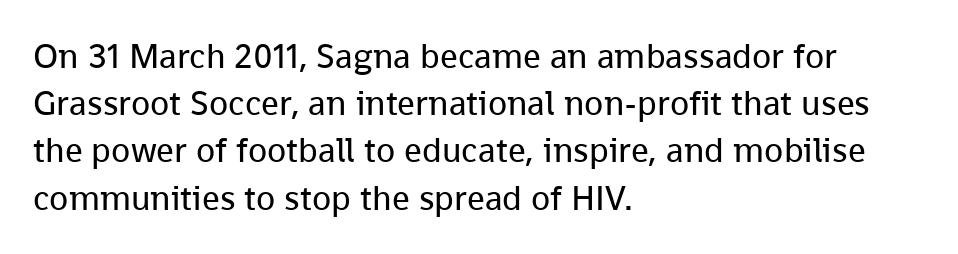
Q: Is the text bold? A: No.
Q: Is the text italic (slanted)? A: No, it is upright.
Q: Is the typeface a serif or a sans-serif typeface? A: Sans-serif.
Q: Is the text underlined? A: No.
Q: How is the paragraph aligned? A: Left-aligned.
Q: Is the spacing between letters normal or unusually wide? A: Normal.
Q: Is the spacing between lines tight, normal or loose? A: Normal.
Q: Width (condensed, normal, or wide)? A: Normal.
Q: Stroke contrast? A: Low.
Q: x-height? A: Medium.
Q: Monospaced? A: No.
